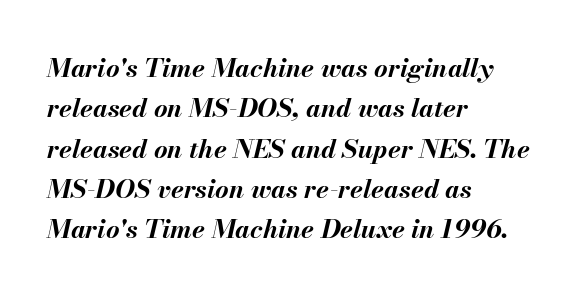
The image shows 26 px bold type, italic (leaning right); set left-aligned, normal line spacing (1.55x), normal letter spacing, not underlined.
